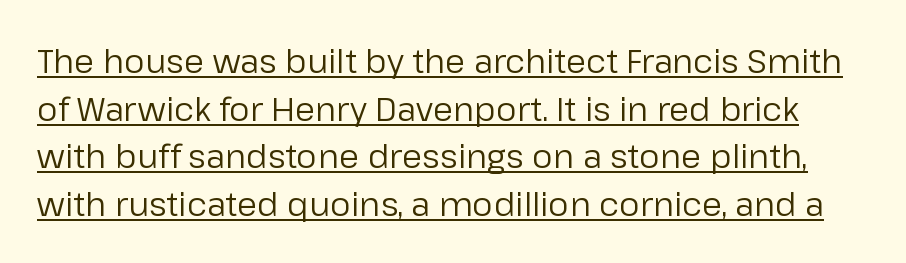
This block has exactly the height ordinary leading produces. Underline: present. How are the letters spaced? Ordinarily, with no added tracking. Nope, no serifs anywhere on these letters. The letters stand straight up with perfectly vertical stems. The cut favours lightness, reaching ordinary text weight at its darkest.
